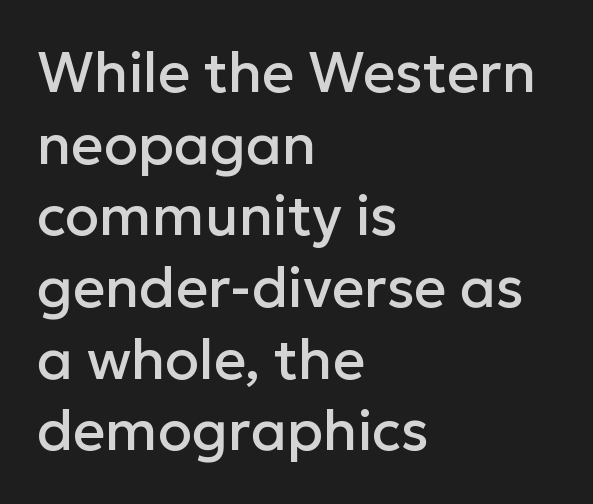
Is this a fixed-width face? No — the glyphs have proportional, varying widths. The horizontal fit of the characters is conventional and even. The lettering holds an erect, upright posture throughout. One-word summary of the alignment: left.
